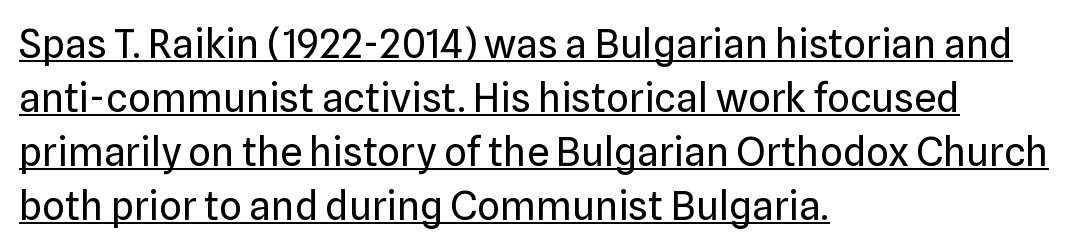
The image shows 40 px regular-weight sans-serif type, upright; set left-aligned, normal line spacing (1.35x), normal letter spacing, underlined; low stroke contrast and a medium x-height.
